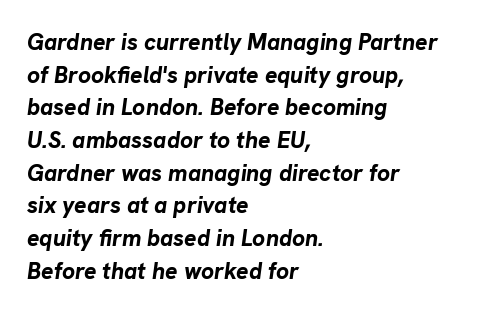
{"italic": "yes", "lean": "right", "slant_degrees": 8, "bold": "yes", "underline": "no", "align": "left", "line_spacing": "normal", "line_spacing_ratio": 1.42, "letter_spacing": "normal", "letter_spacing_em": 0.0, "glyph_px": 23}
